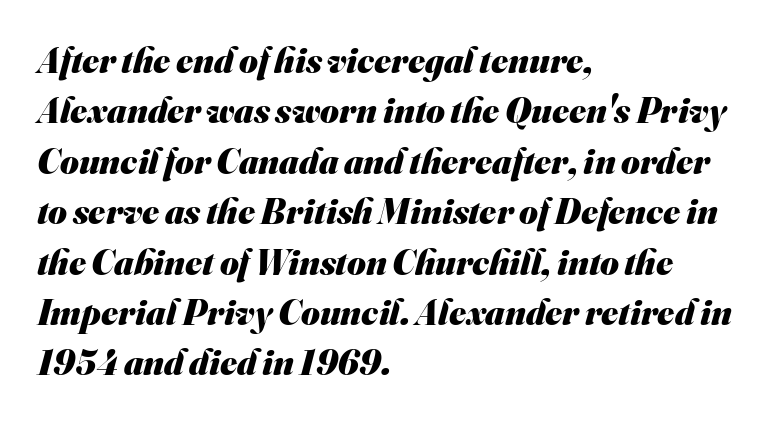
{"serif": "no", "bold": "yes", "weight": "heavy", "width": "normal", "stroke_contrast": "medium", "x_height": "small", "monospaced": "no", "underline": "no", "align": "left", "line_spacing": "normal", "line_spacing_ratio": 1.4, "letter_spacing": "normal", "letter_spacing_em": 0.0, "glyph_px": 36}
